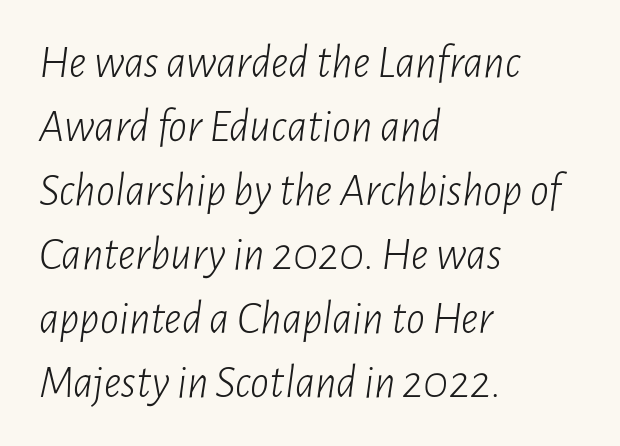
{"italic": "yes", "lean": "right", "slant_degrees": 7, "bold": "no", "weight": "light", "width": "condensed", "stroke_contrast": "low", "x_height": "medium", "monospaced": "no", "underline": "no", "align": "left", "line_spacing": "normal", "line_spacing_ratio": 1.36, "letter_spacing": "normal", "letter_spacing_em": 0.0, "glyph_px": 47}
